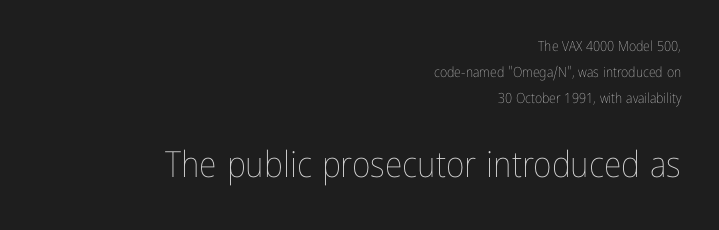
The image shows 36 px thin, condensed type, upright; set right-aligned, line spacing 1.87x, normal letter spacing, not underlined; the second (bottom) block is 2.57x larger; low stroke contrast and a medium x-height.
